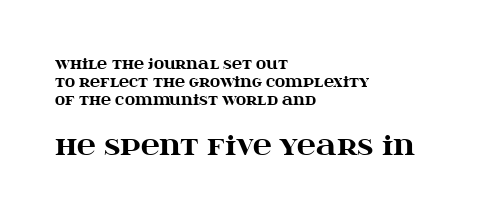
{"italic": "no", "bold": "yes", "underline": "no", "align": "left", "line_spacing": "normal", "line_spacing_ratio": 1.27, "letter_spacing": "normal", "letter_spacing_em": 0.0, "larger_block": "second", "size_ratio": 1.86, "glyph_px": 26}
